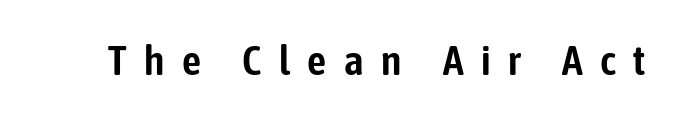
The face used here is a sans, in the tradition of grotesques and geometrics. The horizontal fit of the characters is loose and conspicuously gappy. Proportional: the letters do not fall into vertical columns. The specimen omits any rule beneath the text block's lines. This sample uses an upright cut, with every glyph sitting square on the baseline.
